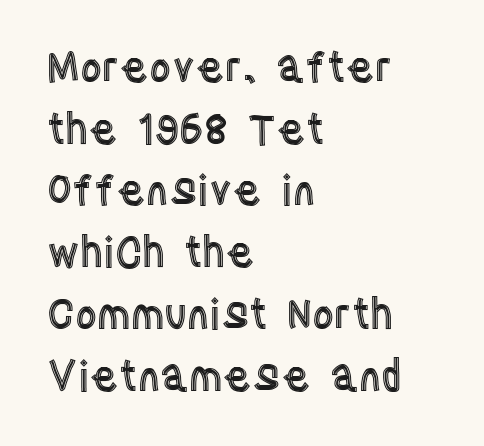
Q: Is the text italic (slanted)? A: No, it is upright.
Q: Is the text underlined? A: No.
Q: How is the paragraph aligned? A: Left-aligned.
Q: Is the spacing between letters normal or unusually wide? A: Normal.
Q: Is the spacing between lines tight, normal or loose? A: Normal.
Q: Width (condensed, normal, or wide)? A: Condensed.
Q: x-height? A: Large.
Q: Monospaced? A: No.
